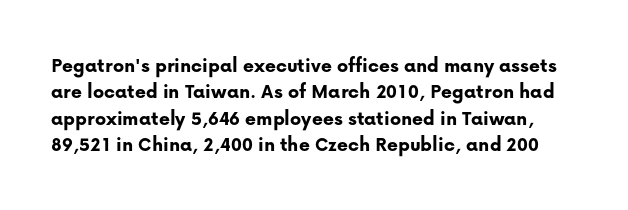
{"italic": "no", "bold": "yes", "underline": "no", "line_spacing": "normal", "line_spacing_ratio": 1.26, "letter_spacing": "normal", "letter_spacing_em": 0.0, "glyph_px": 21}
